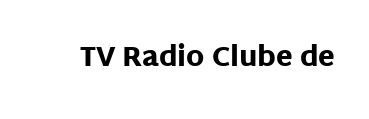
Q: Is the text bold? A: Yes.
Q: Is the text italic (slanted)? A: No, it is upright.
Q: Is the text underlined? A: No.
Q: Is the spacing between letters normal or unusually wide? A: Normal.
